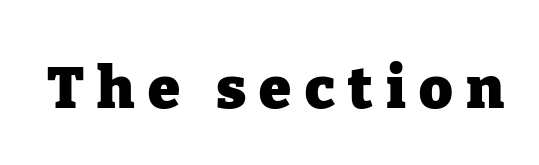
Caption: bold face, heavy strokes. Is there any slant? The stems are plumb. Tracking here is generous; glyphs stand well apart from one another. Check where the strokes stop: tiny serifs finish them off. The space beneath each line is pristine and unruled.
